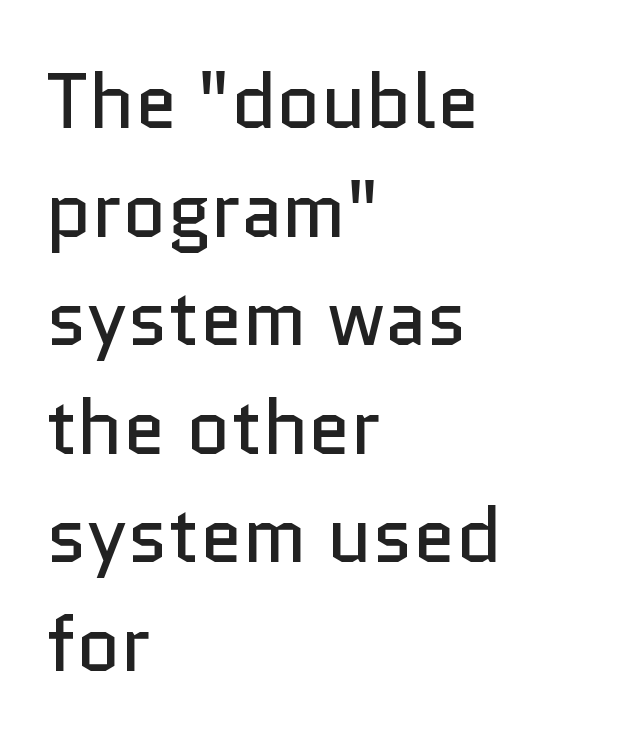
Vertically, the passage feels balanced, rows spaced as you'd expect. Letterform terminals end flat and unadorned throughout the passage. No word sits above an underline. Posture: upright roman. Each stroke keeps to a modest, everyday thickness or less. These lines are rendered in a variable-pitch font.
